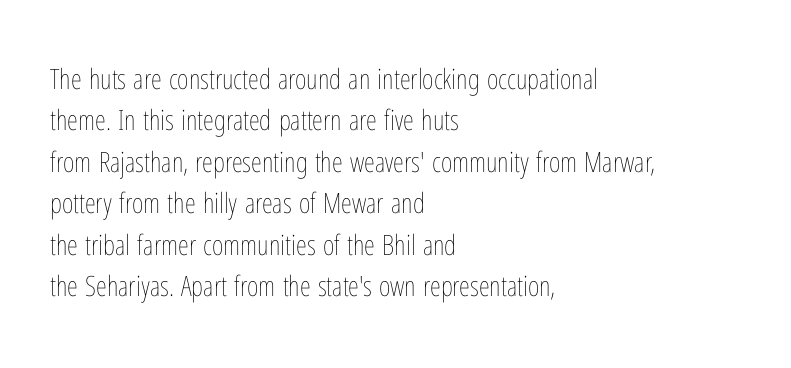
Weight: in the light-to-regular range. A roman cut, with each character standing at attention. Compared with typical body copy, the letter spacing here is the same. Here the designer chose a conventional face with non-uniform glyph widths. Horizontal bands of white between lines are of average thickness.
